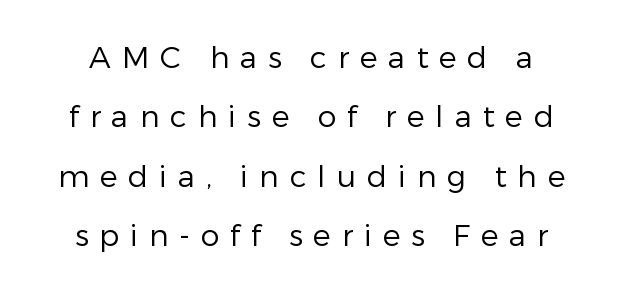
{"serif": "no", "italic": "no", "bold": "no", "weight": "regular", "width": "normal", "stroke_contrast": "low", "x_height": "medium", "monospaced": "no", "underline": "no", "line_spacing": "loose", "line_spacing_ratio": 1.98, "letter_spacing": "wide", "letter_spacing_em": 0.36, "glyph_px": 30}
